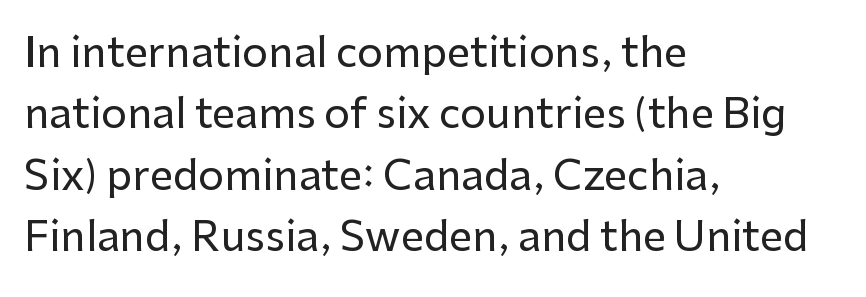
The designer left line spacing at the default. Honestly, there is no underline to notice here at all. These lines were composed using upright roman letters. Does extra space separate the letters? No, they use regular spacing. Where is the straight margin? On the left. Do the characters align in a grid? No, the font is proportional.
